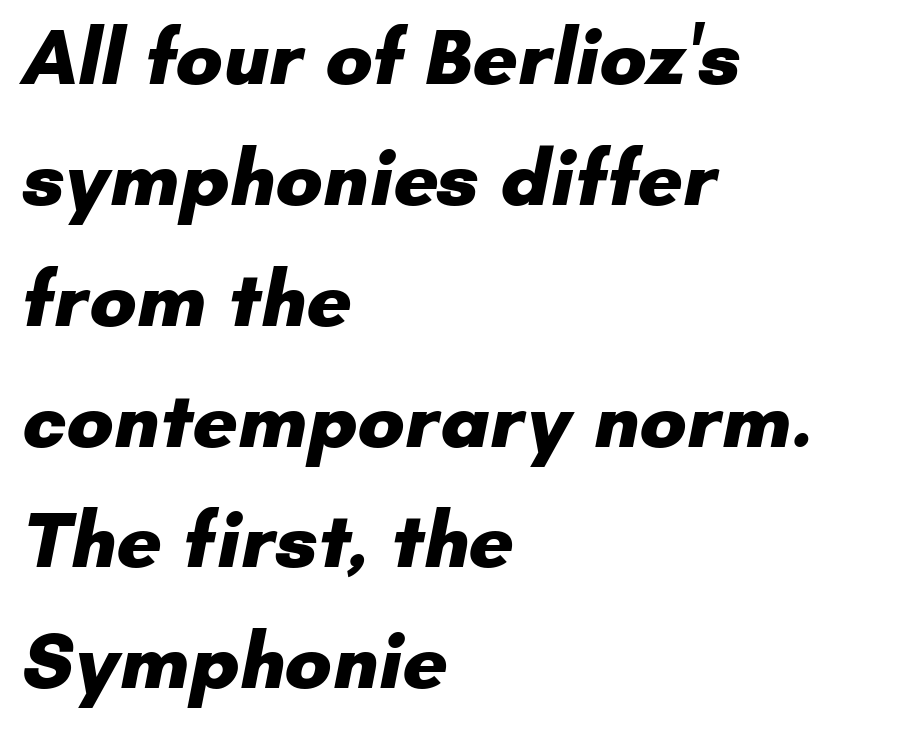
The image shows 79 px heavy sans-serif type; set left-aligned, normal line spacing (1.53x), normal letter spacing, not underlined; low stroke contrast and a small x-height.
